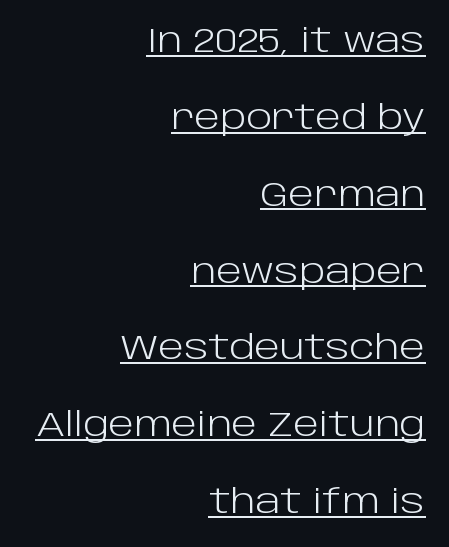
{"serif": "no", "italic": "no", "bold": "no", "weight": "light", "width": "normal", "stroke_contrast": "low", "x_height": "large", "monospaced": "no", "underline": "yes", "align": "right", "line_spacing": "loose", "line_spacing_ratio": 2.26, "letter_spacing": "normal", "letter_spacing_em": 0.0, "glyph_px": 34}
